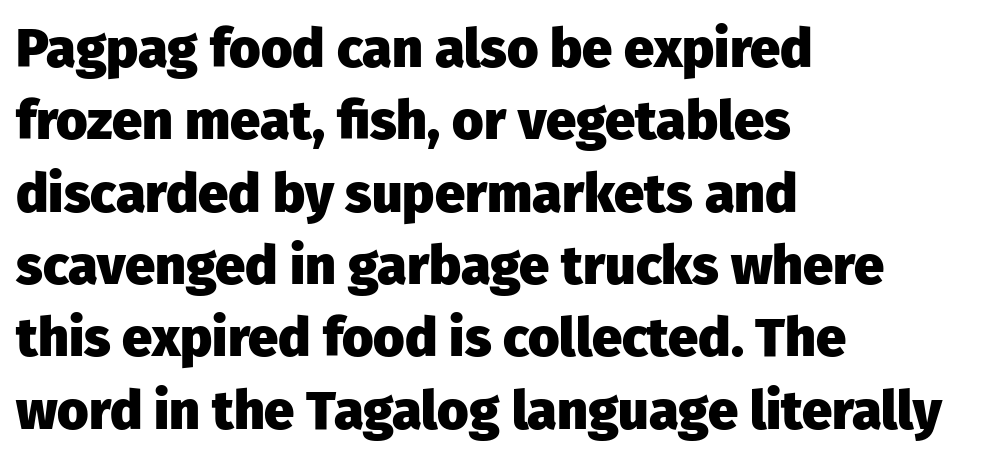
{"serif": "no", "italic": "no", "bold": "yes", "weight": "heavy", "width": "normal", "stroke_contrast": "low", "x_height": "medium", "monospaced": "no", "underline": "no", "align": "left", "line_spacing": "normal", "line_spacing_ratio": 1.34, "letter_spacing": "normal", "letter_spacing_em": 0.0, "glyph_px": 54}
